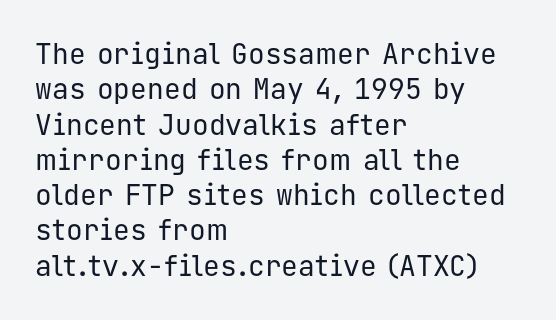
{"serif": "no", "italic": "no", "bold": "no", "weight": "regular", "width": "normal", "stroke_contrast": "low", "x_height": "medium", "monospaced": "yes", "underline": "no", "align": "left", "line_spacing": "normal", "line_spacing_ratio": 1.26, "letter_spacing": "normal", "letter_spacing_em": 0.0, "glyph_px": 28}
